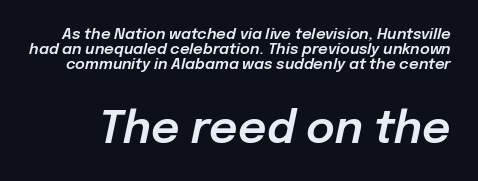
A typesetter would call this proportional, since set widths differ per character. There is no visible air inserted between adjacent glyphs. The passage shown begins with its smaller block and ends with its larger one. These lines huddle together more closely than default settings would place them. Bare-footed words on every line.
